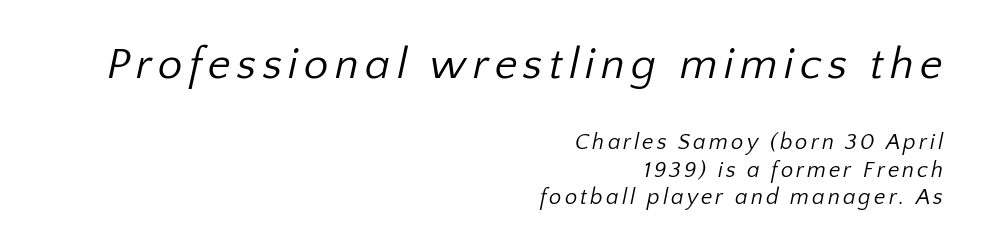
{"serif": "no", "bold": "no", "weight": "regular", "width": "normal", "stroke_contrast": "low", "x_height": "medium", "monospaced": "no", "underline": "no", "align": "right", "line_spacing": "normal", "line_spacing_ratio": 1.25, "larger_block": "first", "size_ratio": 2.0, "glyph_px": 44}
